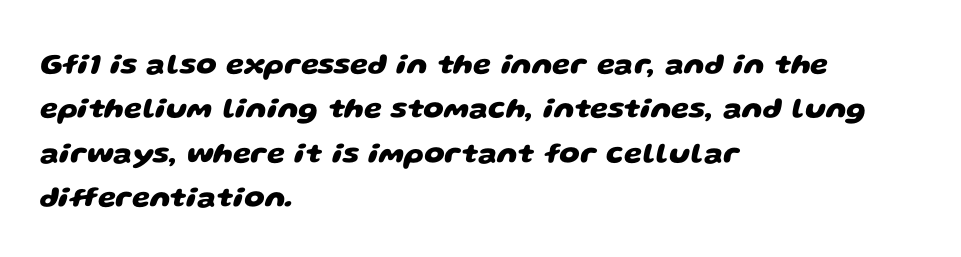
The image shows 29 px heavy, wide sans-serif type; set left-aligned, normal line spacing (1.53x), normal letter spacing, not underlined; low stroke contrast and a large x-height.
